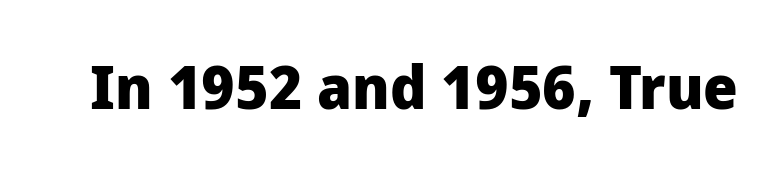
Does the weight exceed regular? Yes, all the way to bold. The passage shown is typed in a proportional face where columns would drift. Type style note: lacks serifs. Between one letter and the next there's only the usual sliver of space. The baseline area is clear. Italic? Not at all — the glyphs are vertical.
